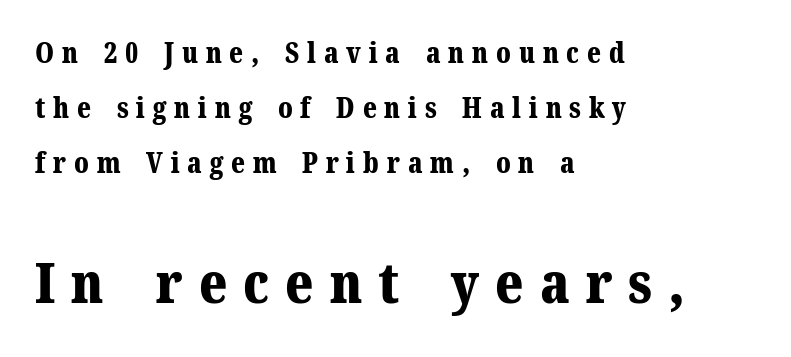
{"serif": "yes", "italic": "no", "bold": "yes", "weight": "bold", "width": "normal", "stroke_contrast": "medium", "x_height": "medium", "monospaced": "no", "underline": "no", "align": "left", "line_spacing": "loose", "line_spacing_ratio": 1.97, "letter_spacing": "wide", "letter_spacing_em": 0.28, "larger_block": "second", "size_ratio": 2.04, "glyph_px": 57}
